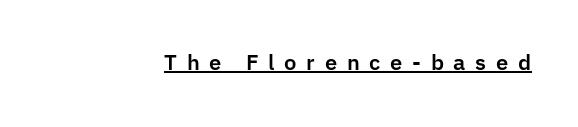
The image shows 21 px text type, upright; set unusually wide letter spacing (+0.46 em), underlined.
